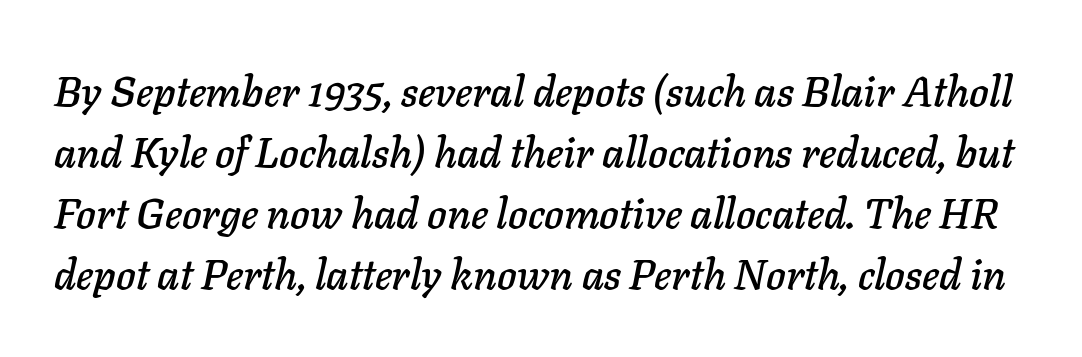
Q: Is the text italic (slanted)? A: Yes, it leans right by about 11 degrees.
Q: Is the text underlined? A: No.
Q: Is the spacing between letters normal or unusually wide? A: Normal.
Q: Is the spacing between lines tight, normal or loose? A: Normal.
Q: Width (condensed, normal, or wide)? A: Normal.
Q: Stroke contrast? A: Low.
Q: x-height? A: Medium.
Q: Monospaced? A: No.
